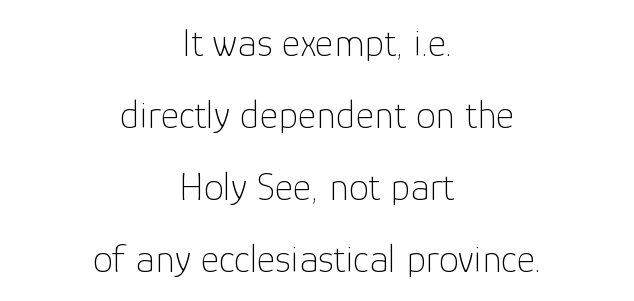
The image shows 40 px thin sans-serif type, upright; set centered, line spacing 1.8x, normal letter spacing, not underlined; low stroke contrast and a medium x-height.
